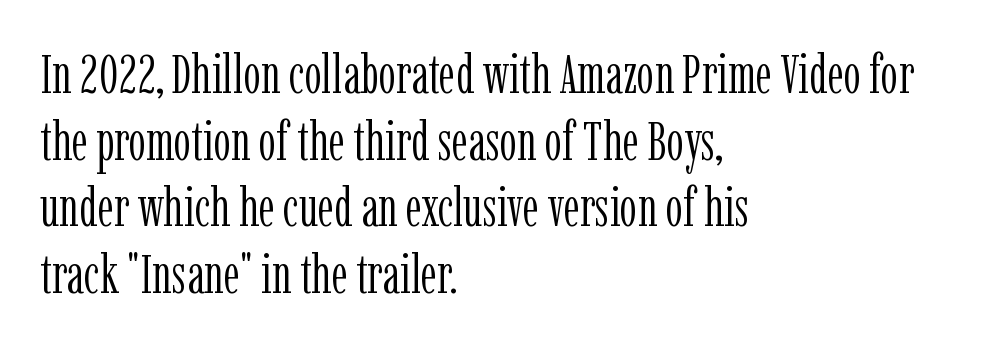
Q: Is the text bold? A: No.
Q: Is the text italic (slanted)? A: No, it is upright.
Q: Is the typeface a serif or a sans-serif typeface? A: Serif.
Q: Is the text underlined? A: No.
Q: How is the paragraph aligned? A: Left-aligned.
Q: Is the spacing between letters normal or unusually wide? A: Normal.
Q: Width (condensed, normal, or wide)? A: Condensed.
Q: Stroke contrast? A: Low.
Q: x-height? A: Medium.
Q: Monospaced? A: No.
